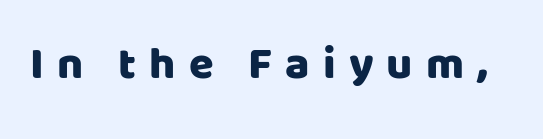
The image shows 45 px sans-serif type, upright; set unusually wide letter spacing (+0.29 em), not underlined; low stroke contrast and a large x-height.
